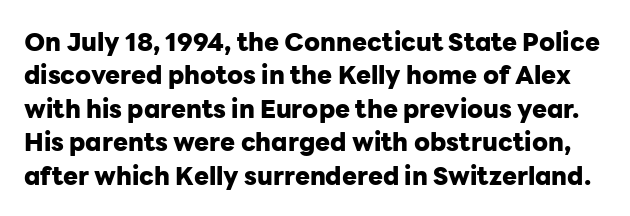
Q: Is the text bold? A: Yes.
Q: Is the text italic (slanted)? A: No, it is upright.
Q: Is the text underlined? A: No.
Q: Is the spacing between letters normal or unusually wide? A: Normal.
Q: Is the spacing between lines tight, normal or loose? A: Normal.
